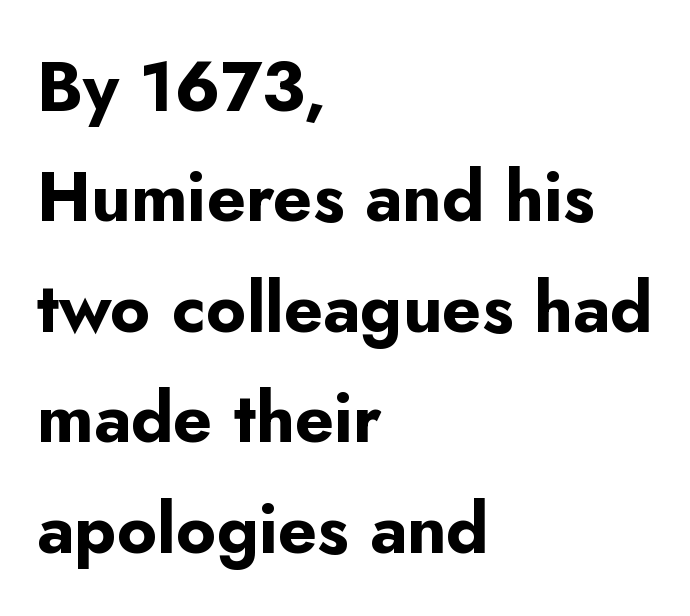
Q: Is the text bold? A: Yes.
Q: Is the text italic (slanted)? A: No, it is upright.
Q: Is the typeface a serif or a sans-serif typeface? A: Sans-serif.
Q: Is the text underlined? A: No.
Q: How is the paragraph aligned? A: Left-aligned.
Q: Is the spacing between letters normal or unusually wide? A: Normal.
Q: Is the spacing between lines tight, normal or loose? A: Normal.
Q: Width (condensed, normal, or wide)? A: Normal.
Q: Stroke contrast? A: Low.
Q: x-height? A: Small.
Q: Monospaced? A: No.
